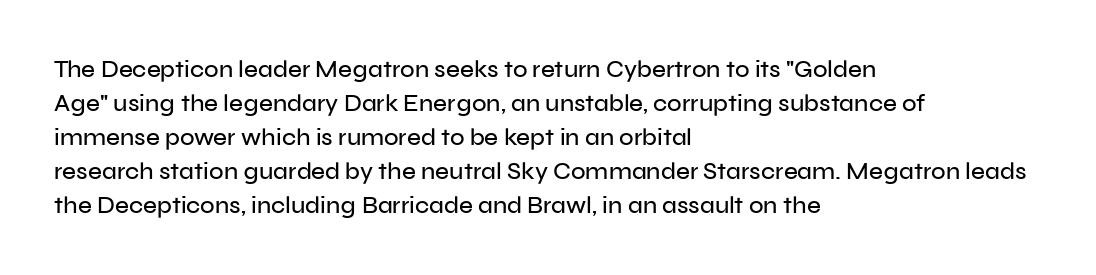
The image shows 24 px text type, upright; set left-aligned, normal line spacing (1.42x), normal letter spacing, not underlined.
